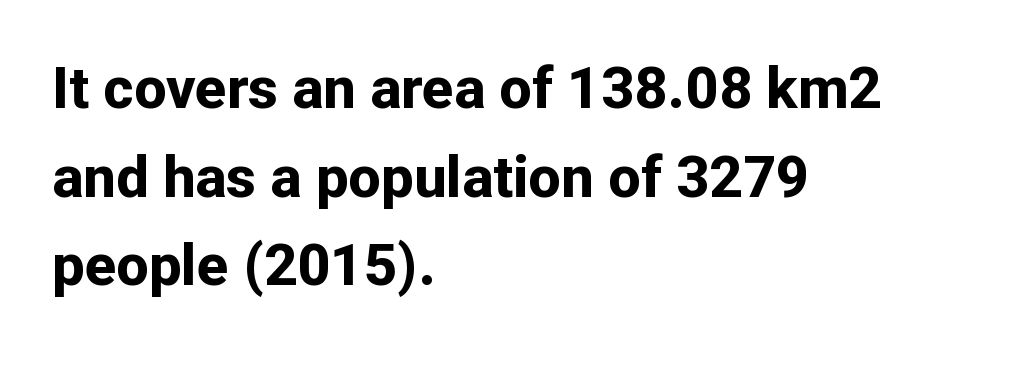
The image shows 58 px bold sans-serif type, upright; set left-aligned, normal line spacing (1.53x), normal letter spacing, not underlined; low stroke contrast and a medium x-height.
